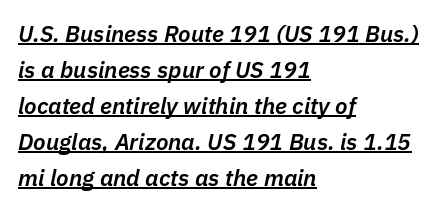
{"italic": "yes", "lean": "right", "slant_degrees": 11, "bold": "semi", "underline": "yes", "align": "left", "line_spacing": "normal", "line_spacing_ratio": 1.56, "letter_spacing": "normal", "letter_spacing_em": 0.0, "glyph_px": 23}
